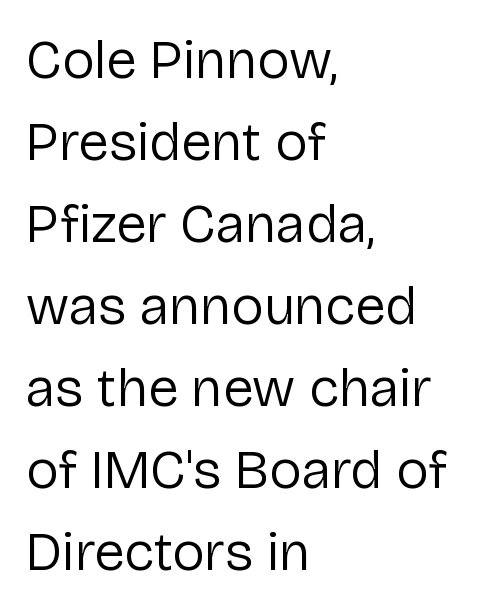
Q: Is the text bold? A: No.
Q: Is the text italic (slanted)? A: No, it is upright.
Q: Is the typeface a serif or a sans-serif typeface? A: Sans-serif.
Q: Is the text underlined? A: No.
Q: How is the paragraph aligned? A: Left-aligned.
Q: Is the spacing between letters normal or unusually wide? A: Normal.
Q: Is the spacing between lines tight, normal or loose? A: Normal.
Q: Width (condensed, normal, or wide)? A: Normal.
Q: Stroke contrast? A: Low.
Q: x-height? A: Medium.
Q: Monospaced? A: No.
